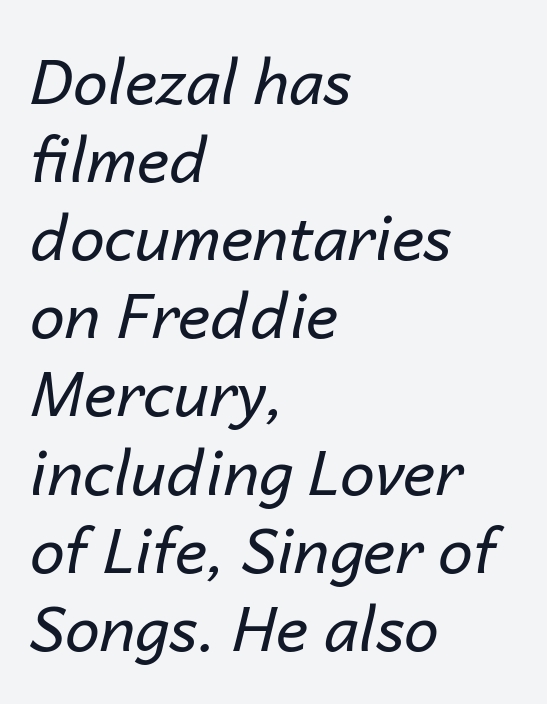
{"italic": "yes", "lean": "right", "slant_degrees": 14, "bold": "no", "weight": "regular", "width": "normal", "stroke_contrast": "low", "x_height": "medium", "monospaced": "no", "underline": "no", "align": "left", "line_spacing": "normal", "line_spacing_ratio": 1.26, "letter_spacing": "normal", "letter_spacing_em": 0.0, "glyph_px": 62}
